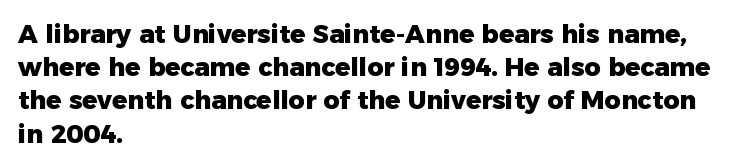
The image shows 25 px bold type, upright; set left-aligned, normal line spacing (1.33x), normal letter spacing, not underlined.
